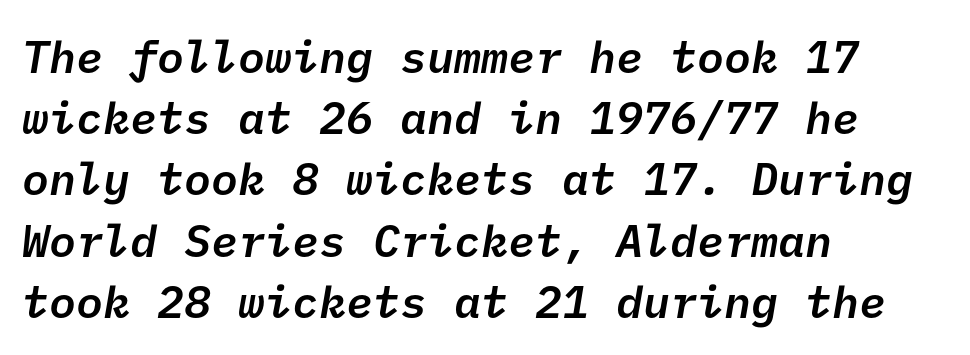
Students, observe: this is what conventionally led text looks like. Plain, unruled lines of type. This rendering leaves character spacing at its baseline value. Compared with an ordinary text face, these strokes are moderately heavier — a semibold.
